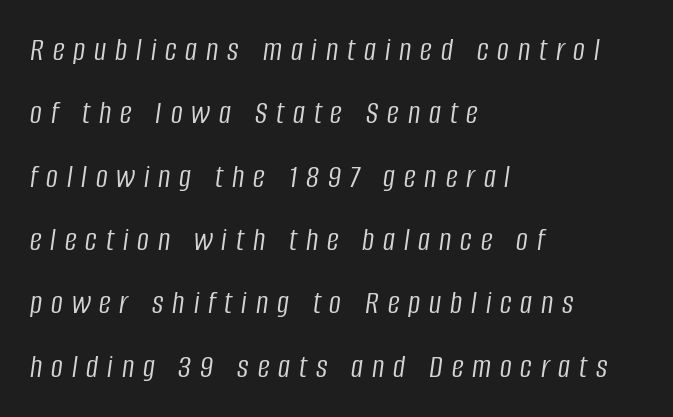
The text block is weighted toward the left margin, trailing off unevenly rightward. The face looks like a standard text weight, possibly lighter. Is this a fixed-width face? No — the glyphs have proportional, varying widths. The typography opts for an oblique posture over an upright one. The letters are spread apart with noticeably loose tracking.
